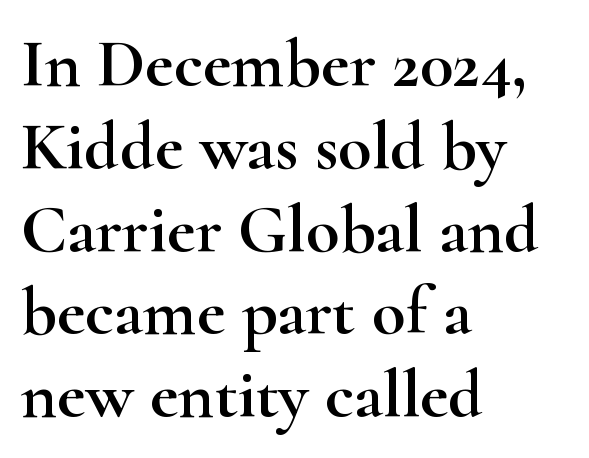
Q: Is the text italic (slanted)? A: No, it is upright.
Q: Is the typeface a serif or a sans-serif typeface? A: Serif.
Q: Is the text underlined? A: No.
Q: How is the paragraph aligned? A: Left-aligned.
Q: Is the spacing between letters normal or unusually wide? A: Normal.
Q: Width (condensed, normal, or wide)? A: Wide.
Q: Stroke contrast? A: High.
Q: x-height? A: Small.
Q: Monospaced? A: No.
